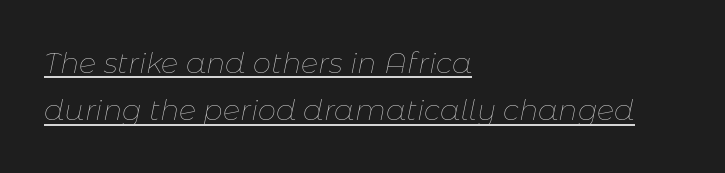
{"italic": "yes", "lean": "right", "slant_degrees": 11, "bold": "no", "weight": "thin", "width": "normal", "stroke_contrast": "low", "x_height": "medium", "monospaced": "no", "underline": "yes", "align": "left", "line_spacing": "normal", "line_spacing_ratio": 1.63, "letter_spacing": "normal", "letter_spacing_em": 0.0, "glyph_px": 29}
